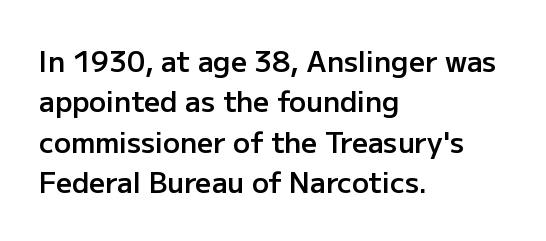
{"serif": "no", "italic": "no", "bold": "semi", "weight": "semibold", "width": "normal", "stroke_contrast": "low", "x_height": "medium", "monospaced": "no", "underline": "no", "align": "left", "line_spacing": "normal", "line_spacing_ratio": 1.44, "letter_spacing": "normal", "letter_spacing_em": 0.0, "glyph_px": 28}
